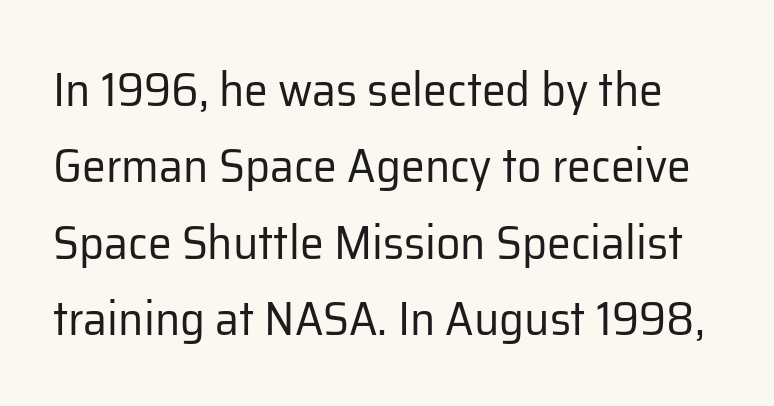
The image shows 48 px regular-weight sans-serif type, upright; set normal line spacing (1.59x), normal letter spacing, not underlined; low stroke contrast and a medium x-height.
